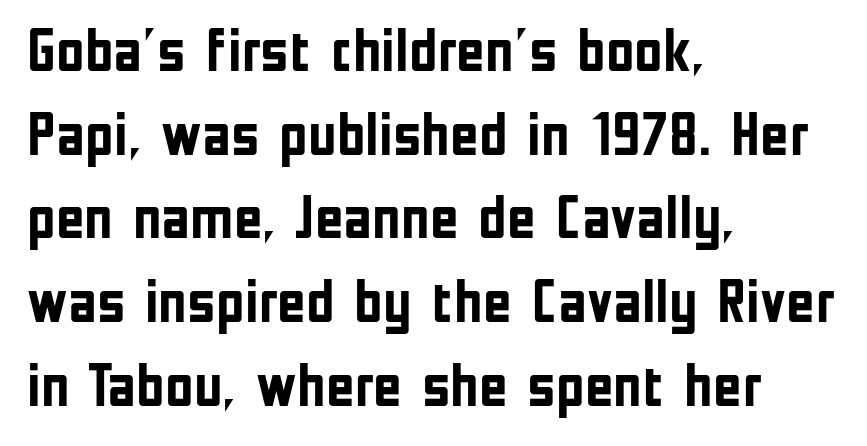
The image shows 62 px semibold, condensed sans-serif type, upright; set left-aligned, normal line spacing (1.35x), normal letter spacing, not underlined; low stroke contrast and a medium x-height.
